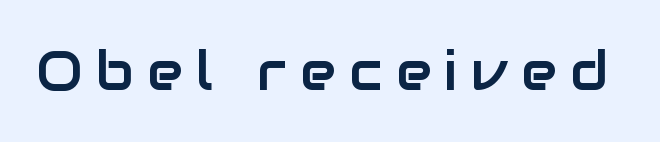
I'd call this a sans setting — the letters go barefoot. Unmarked baselines from the first word to the last. The passage shown has open, widely tracked lettering throughout. Proportional: the letters do not fall into vertical columns. Tall strokes in this sample are plumb rather than angled.
